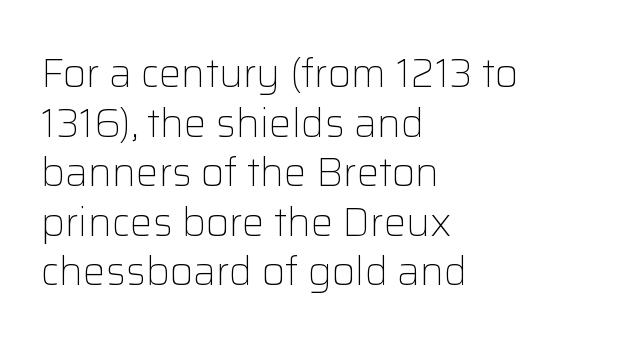
Q: Is the text bold? A: No.
Q: Is the text italic (slanted)? A: No, it is upright.
Q: Is the typeface a serif or a sans-serif typeface? A: Sans-serif.
Q: Is the text underlined? A: No.
Q: How is the paragraph aligned? A: Left-aligned.
Q: Is the spacing between letters normal or unusually wide? A: Normal.
Q: Width (condensed, normal, or wide)? A: Normal.
Q: Stroke contrast? A: Low.
Q: x-height? A: Medium.
Q: Monospaced? A: No.
